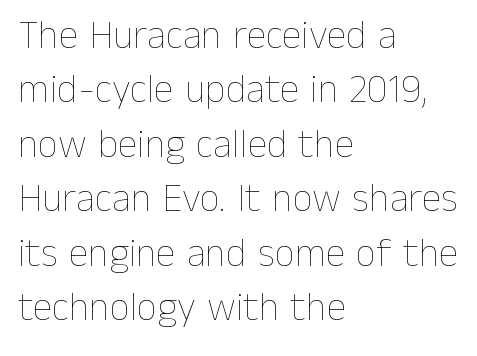
Q: Is the text bold? A: No.
Q: Is the text italic (slanted)? A: No, it is upright.
Q: Is the text underlined? A: No.
Q: How is the paragraph aligned? A: Left-aligned.
Q: Is the spacing between letters normal or unusually wide? A: Normal.
Q: Is the spacing between lines tight, normal or loose? A: Normal.
Q: Width (condensed, normal, or wide)? A: Normal.
Q: Stroke contrast? A: Low.
Q: x-height? A: Medium.
Q: Monospaced? A: No.
